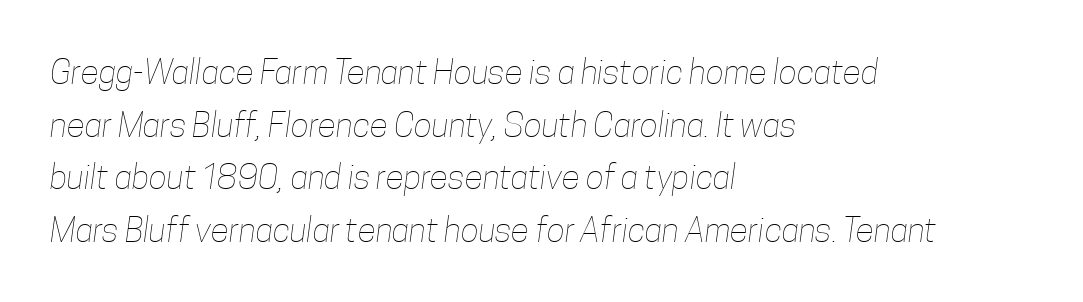
The image shows 34 px thin, condensed type; set left-aligned, normal line spacing (1.55x), normal letter spacing, not underlined; low stroke contrast and a medium x-height.
